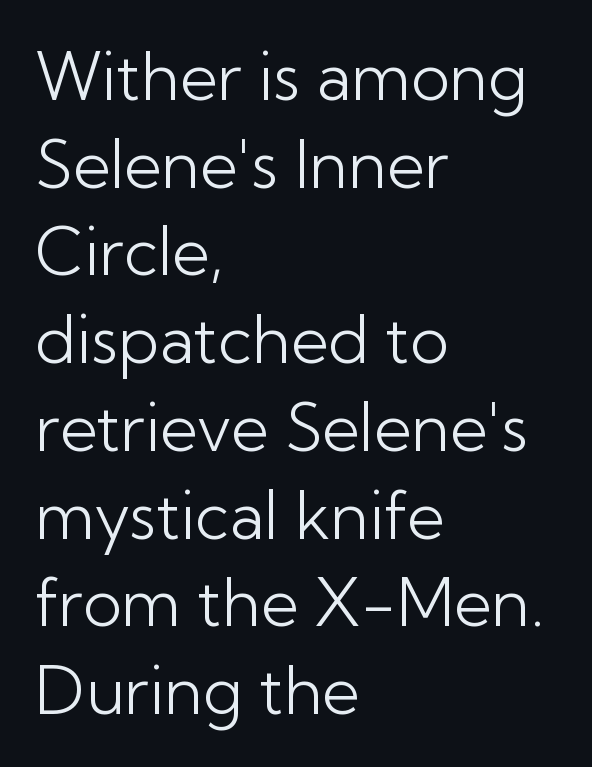
The image shows 65 px light sans-serif type, upright; set left-aligned, normal line spacing (1.35x), normal letter spacing, not underlined; low stroke contrast and a medium x-height.
